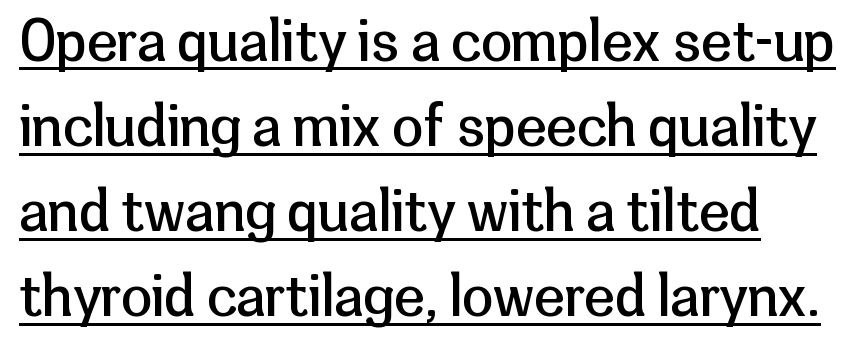
The image shows 56 px regular-weight sans-serif type, upright; set left-aligned, normal line spacing (1.52x), normal letter spacing, underlined; low stroke contrast and a medium x-height.
